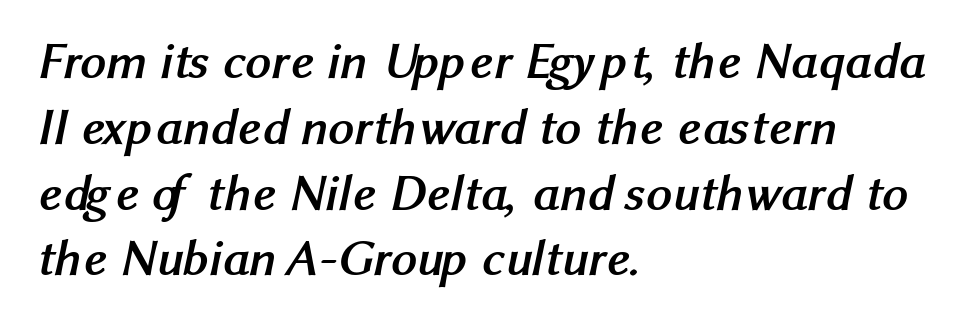
Do the characters align in a grid? No, the font is proportional. This block has exactly the height ordinary leading produces. Between one letter and the next there's only the usual sliver of space. Typeset ragged right — the left edge is the straight one. Serifs: no, the terminals of the letterforms are clean.
